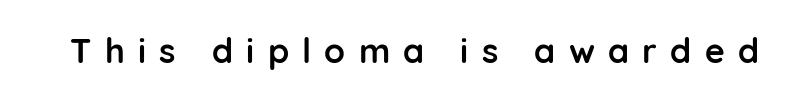
{"serif": "no", "italic": "no", "bold": "yes", "weight": "semibold", "width": "normal", "stroke_contrast": "low", "x_height": "medium", "monospaced": "no", "underline": "no", "letter_spacing": "wide", "letter_spacing_em": 0.39, "glyph_px": 34}
